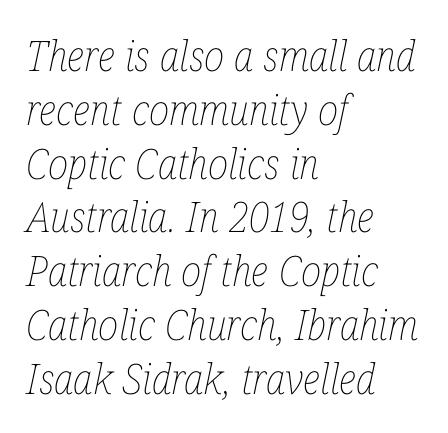
{"italic": "yes", "lean": "right", "slant_degrees": 12, "bold": "no", "weight": "thin", "width": "condensed", "stroke_contrast": "low", "x_height": "medium", "monospaced": "no", "underline": "no", "align": "left", "line_spacing": "normal", "line_spacing_ratio": 1.28, "letter_spacing": "normal", "letter_spacing_em": 0.0, "glyph_px": 42}
